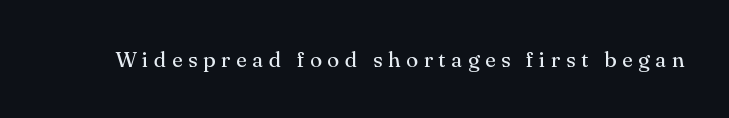
Q: Is the text bold? A: No.
Q: Is the text italic (slanted)? A: No, it is upright.
Q: Is the text underlined? A: No.
Q: Is the spacing between letters normal or unusually wide? A: Unusually wide.
